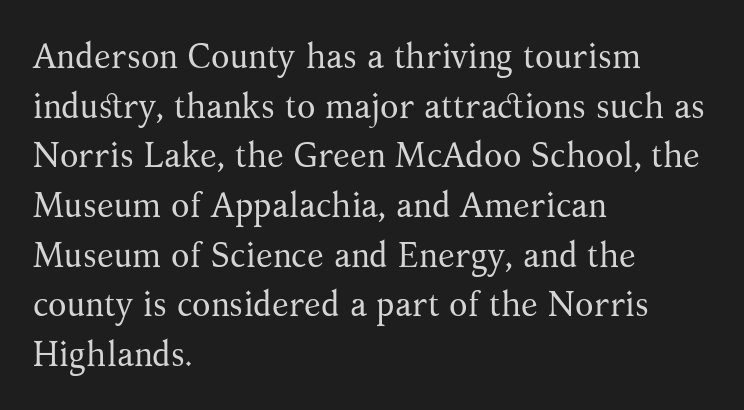
Q: Is the text bold? A: No.
Q: Is the text italic (slanted)? A: No, it is upright.
Q: Is the typeface a serif or a sans-serif typeface? A: Serif.
Q: Is the text underlined? A: No.
Q: How is the paragraph aligned? A: Left-aligned.
Q: Is the spacing between letters normal or unusually wide? A: Normal.
Q: Is the spacing between lines tight, normal or loose? A: Normal.
Q: Width (condensed, normal, or wide)? A: Normal.
Q: Stroke contrast? A: Medium.
Q: x-height? A: Medium.
Q: Monospaced? A: No.
